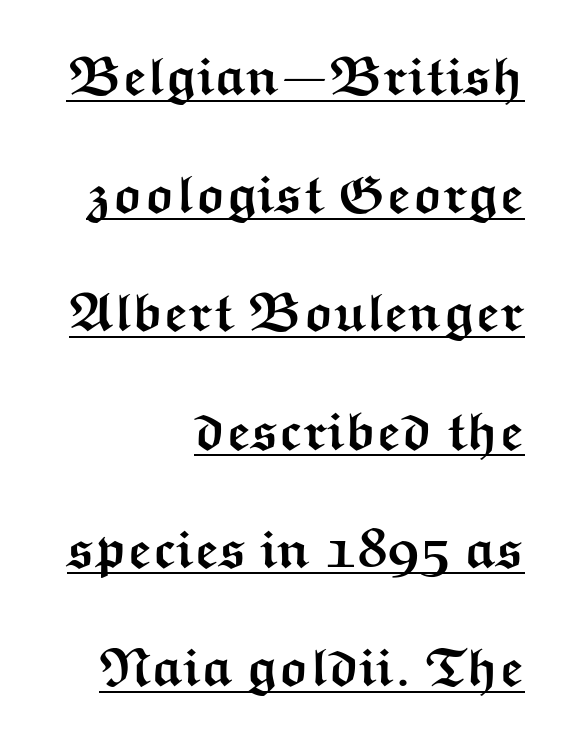
The lettering stays uniformly vertical, giving the passage a roman look. The typeface chosen for these lines omits serifs. Here the glyphs are tracked normally, forming tight word shapes. Visually the block forms a straight wall on the right and a jagged coastline on the left. The typesetter has applied underlining to the passage shown.
